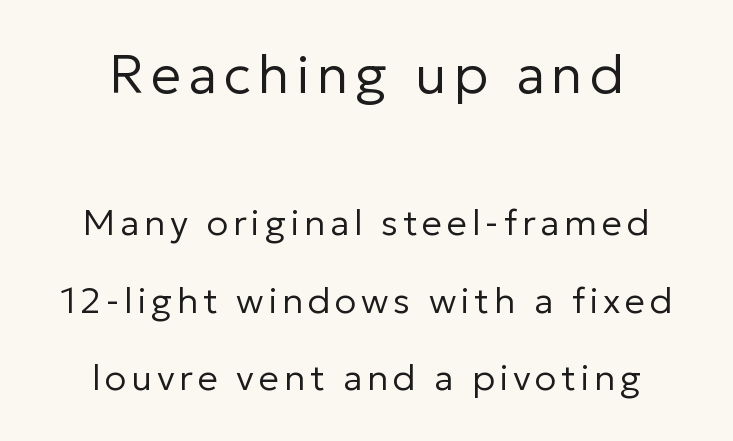
Q: Is the text bold? A: No.
Q: Is the text italic (slanted)? A: No, it is upright.
Q: Is the typeface a serif or a sans-serif typeface? A: Sans-serif.
Q: Is the text underlined? A: No.
Q: How is the paragraph aligned? A: Centered.
Q: Is the spacing between lines tight, normal or loose? A: Loose.
Q: Which block of text is set in a larger size, the first (top) or the second (bottom)? A: The first (top) one.
Q: Width (condensed, normal, or wide)? A: Normal.
Q: Stroke contrast? A: Low.
Q: x-height? A: Medium.
Q: Monospaced? A: No.
